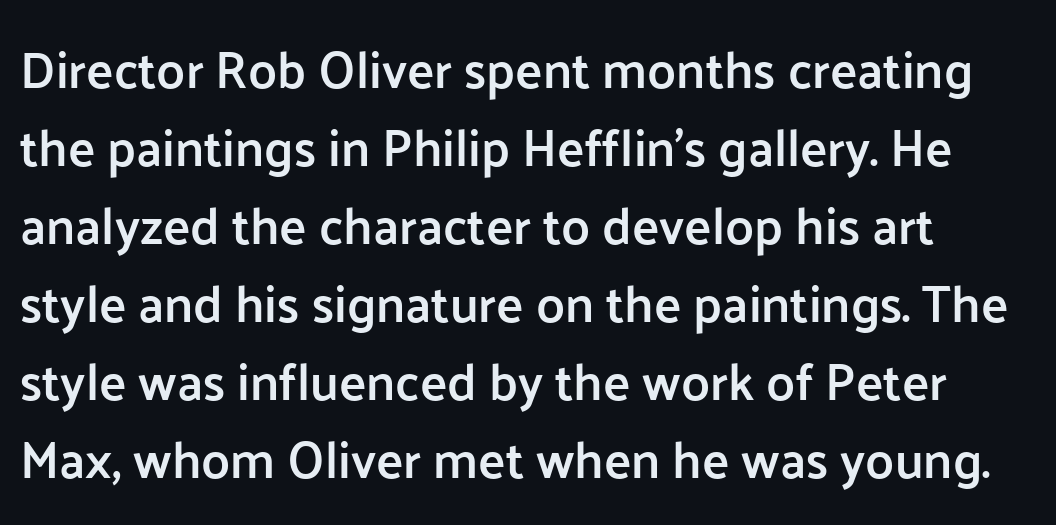
{"serif": "no", "italic": "no", "bold": "semi", "weight": "semibold", "width": "normal", "stroke_contrast": "low", "x_height": "medium", "monospaced": "no", "underline": "no", "align": "left", "line_spacing": "normal", "line_spacing_ratio": 1.53, "letter_spacing": "normal", "letter_spacing_em": 0.0, "glyph_px": 51}
